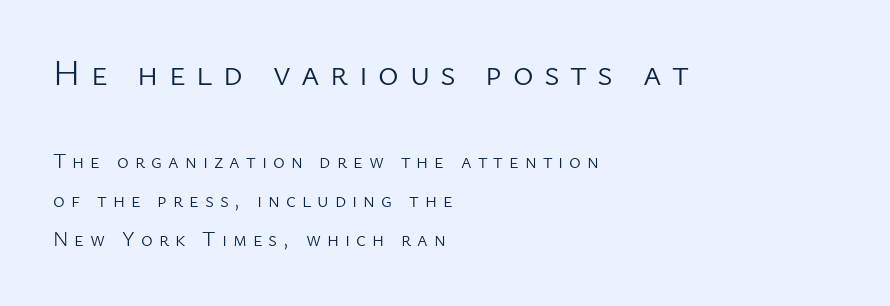
Q: Is the text bold? A: No.
Q: Is the text italic (slanted)? A: No, it is upright.
Q: Is the typeface a serif or a sans-serif typeface? A: Sans-serif.
Q: Is the text underlined? A: No.
Q: How is the paragraph aligned? A: Left-aligned.
Q: Is the spacing between letters normal or unusually wide? A: Unusually wide.
Q: Is the spacing between lines tight, normal or loose? A: Loose.
Q: Which block of text is set in a larger size, the first (top) or the second (bottom)? A: The first (top) one.
Q: Width (condensed, normal, or wide)? A: Normal.
Q: Stroke contrast? A: Low.
Q: x-height? A: Medium.
Q: Monospaced? A: No.
